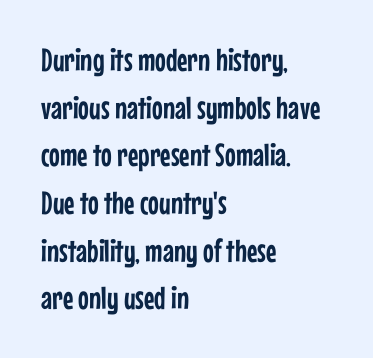
The image shows 32 px condensed sans-serif type, upright; set left-aligned, normal line spacing (1.49x), normal letter spacing, not underlined; low stroke contrast and a medium x-height.
